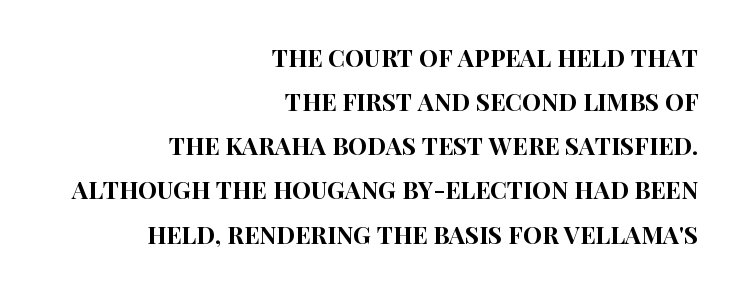
{"italic": "no", "underline": "no", "align": "right", "line_spacing_ratio": 1.84, "letter_spacing": "normal", "letter_spacing_em": 0.0, "glyph_px": 24}
